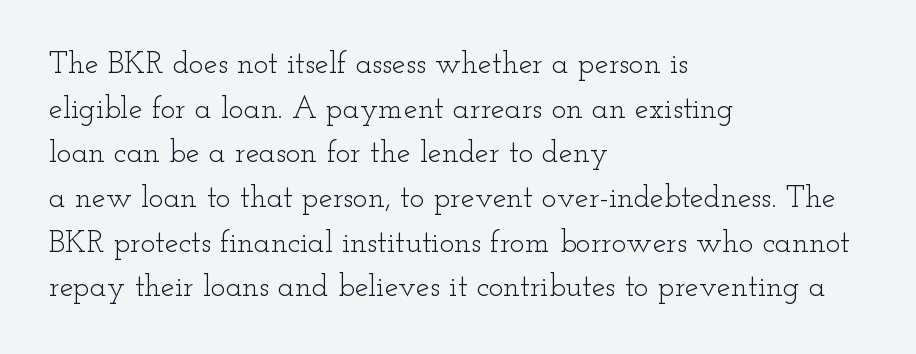
{"serif": "yes", "italic": "no", "bold": "no", "weight": "light", "width": "wide", "stroke_contrast": "low", "x_height": "small", "monospaced": "no", "underline": "no", "align": "left", "line_spacing": "normal", "line_spacing_ratio": 1.44, "letter_spacing": "normal", "letter_spacing_em": 0.0, "glyph_px": 31}
